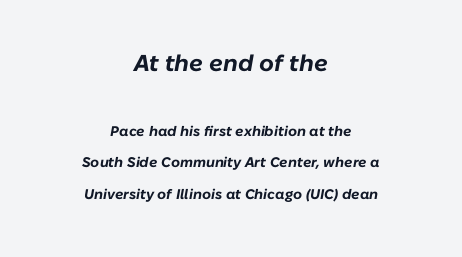
The image shows 23 px bold type, italic (leaning right); set centered, loose line spacing (2.27x), normal letter spacing, not underlined; the first (top) block is 1.64x larger.
